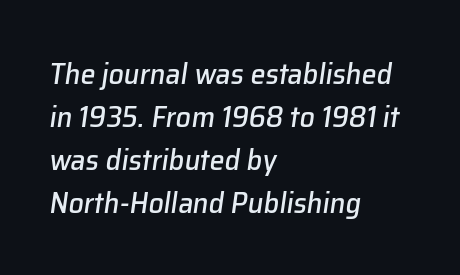
The image shows 30 px text type, italic (leaning right); set left-aligned, normal line spacing (1.43x), normal letter spacing, not underlined; low stroke contrast and a medium x-height.
